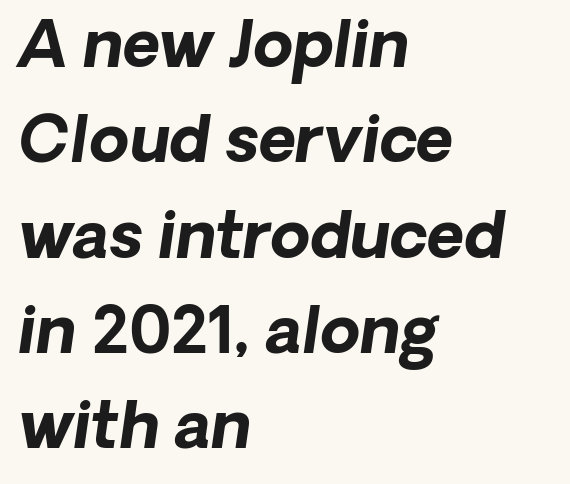
{"italic": "yes", "lean": "right", "slant_degrees": 8, "bold": "yes", "weight": "bold", "width": "normal", "stroke_contrast": "low", "x_height": "medium", "monospaced": "no", "underline": "no", "align": "left", "line_spacing": "normal", "line_spacing_ratio": 1.49, "letter_spacing": "normal", "letter_spacing_em": 0.0, "glyph_px": 64}
